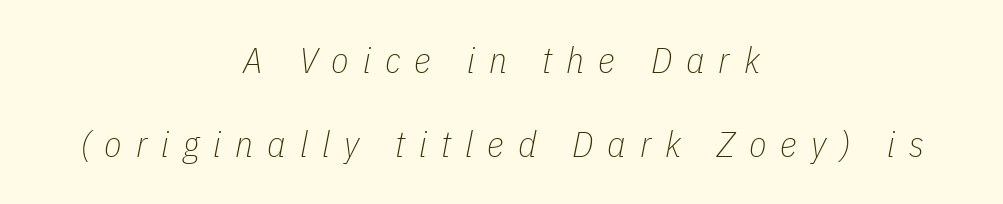
The whole block is typeset with a tilt. The paragraph shown floats in the horizontal middle. Between one letter and the next there's a generous, obvious gap. A clean baseline with only descenders dipping below it. The rendering uses natural spacing where letterforms have individual widths.
